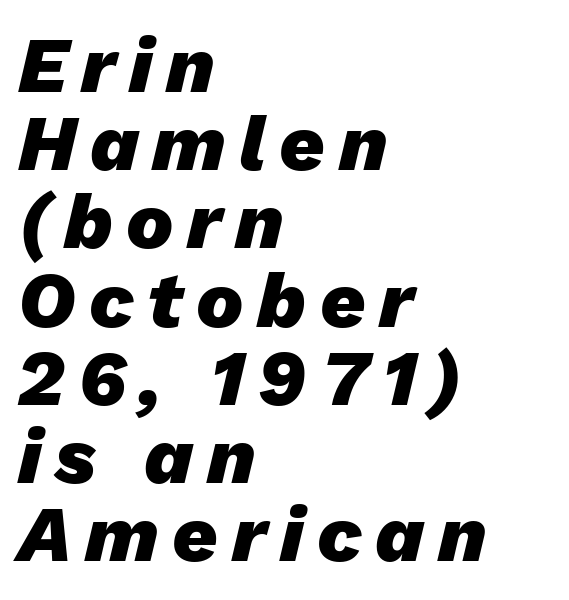
{"italic": "yes", "lean": "right", "slant_degrees": 13, "bold": "yes", "weight": "heavy", "width": "normal", "stroke_contrast": "low", "x_height": "medium", "monospaced": "no", "underline": "no", "align": "left", "line_spacing": "tight", "line_spacing_ratio": 0.99, "glyph_px": 79}
